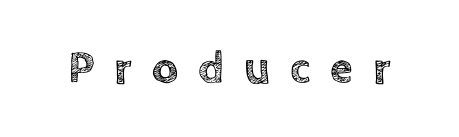
The image shows 46 px text type, upright; set unusually wide letter spacing (+0.43 em), not underlined; a large x-height.
